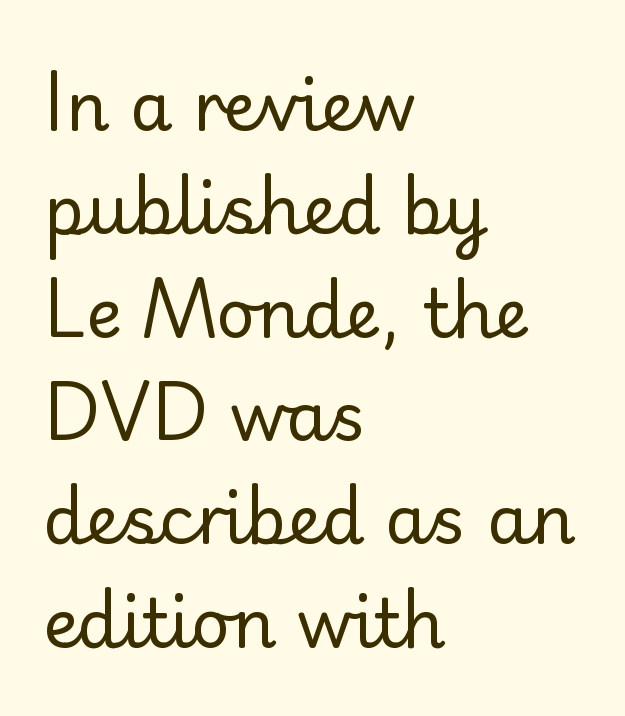
Q: Is the text bold? A: No.
Q: Is the text italic (slanted)? A: No, it is upright.
Q: Is the typeface a serif or a sans-serif typeface? A: Sans-serif.
Q: Is the text underlined? A: No.
Q: How is the paragraph aligned? A: Left-aligned.
Q: Is the spacing between letters normal or unusually wide? A: Normal.
Q: Is the spacing between lines tight, normal or loose? A: Normal.
Q: Width (condensed, normal, or wide)? A: Normal.
Q: Stroke contrast? A: Low.
Q: x-height? A: Small.
Q: Monospaced? A: No.
